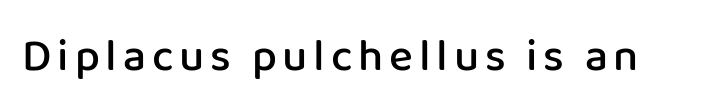
Q: Is the text bold? A: Semi-bold.
Q: Is the text italic (slanted)? A: No, it is upright.
Q: Is the typeface a serif or a sans-serif typeface? A: Sans-serif.
Q: Is the text underlined? A: No.
Q: Width (condensed, normal, or wide)? A: Normal.
Q: Stroke contrast? A: Low.
Q: x-height? A: Medium.
Q: Monospaced? A: No.
